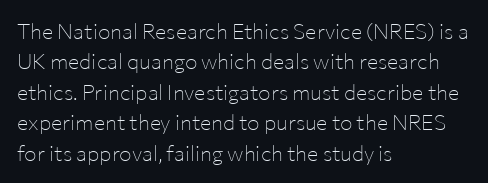
{"italic": "no", "bold": "no", "underline": "no", "align": "left", "line_spacing": "normal", "line_spacing_ratio": 1.45, "letter_spacing": "normal", "letter_spacing_em": 0.0, "glyph_px": 21}
